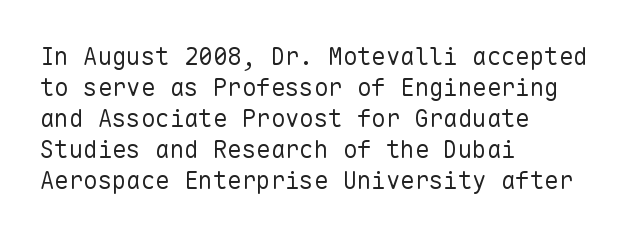
The image shows 24 px text type, upright; set left-aligned, normal line spacing (1.29x), normal letter spacing, not underlined.
